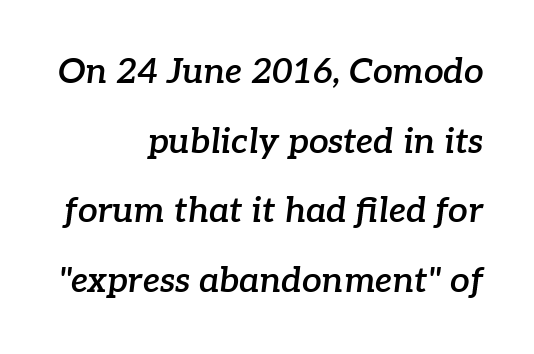
I'd call this a serif setting — the letters wear small feet. Descenders are the only things crossing below the line. What weight is shown? A semibold, between regular and bold. The rendering applies a slant to the glyphs.
